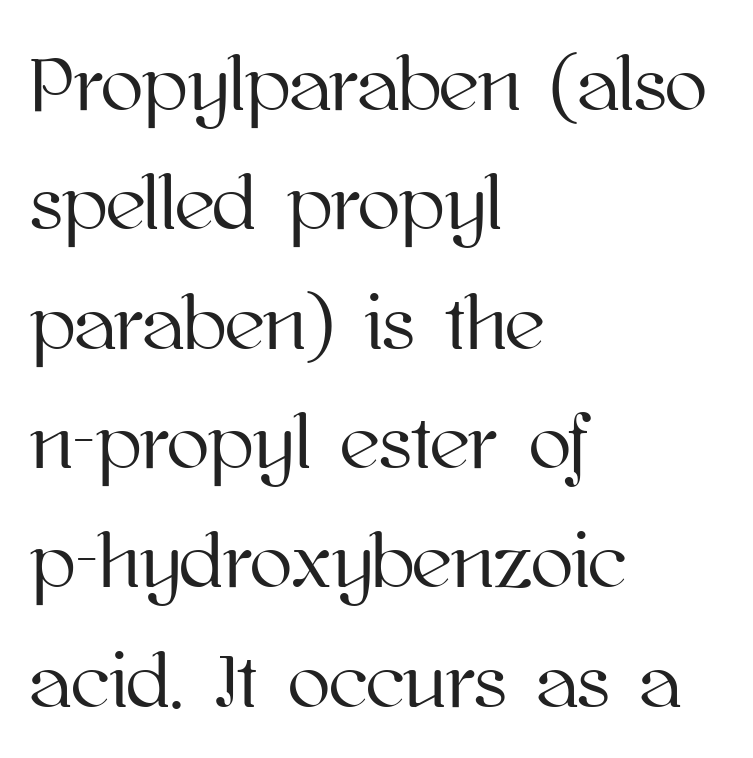
The image shows 78 px text type, upright; set left-aligned, normal line spacing (1.53x), normal letter spacing, not underlined; high stroke contrast and a medium x-height.
